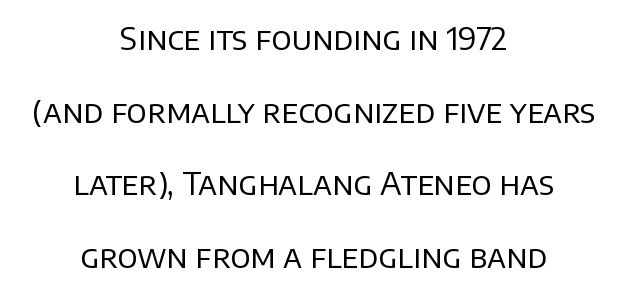
{"serif": "no", "italic": "no", "bold": "no", "weight": "regular", "width": "normal", "stroke_contrast": "low", "x_height": "large", "monospaced": "no", "underline": "no", "align": "center", "line_spacing": "loose", "line_spacing_ratio": 2.27, "letter_spacing": "normal", "letter_spacing_em": 0.0, "glyph_px": 32}
